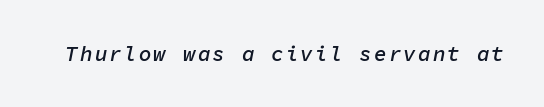
The image shows 21 px text type, italic (leaning right); set not underlined.
